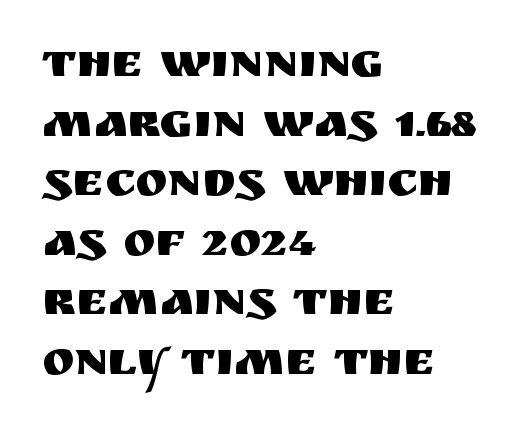
{"serif": "no", "italic": "no", "width": "normal", "stroke_contrast": "medium", "x_height": "large", "monospaced": "no", "underline": "no", "align": "left", "line_spacing_ratio": 1.24, "letter_spacing": "normal", "letter_spacing_em": 0.0, "glyph_px": 48}
